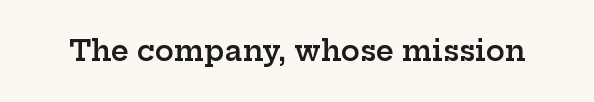
Underlining? Definitely not there. Here the glyphs are tracked normally, forming tight word shapes. Varying glyph widths throughout — classic text-font behaviour. The typesetting leans somewhat heavy: a semibold. Look at the bottom of the vertical strokes: they flare into serifs here. Posture: vertical.
